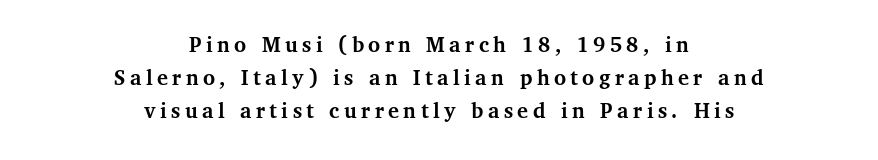
{"italic": "no", "bold": "yes", "underline": "no", "align": "center", "line_spacing": "normal", "line_spacing_ratio": 1.43, "glyph_px": 23}
